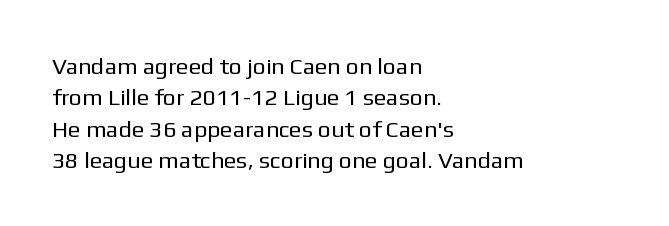
Q: Is the text bold? A: No.
Q: Is the text italic (slanted)? A: No, it is upright.
Q: Is the text underlined? A: No.
Q: How is the paragraph aligned? A: Left-aligned.
Q: Is the spacing between letters normal or unusually wide? A: Normal.
Q: Is the spacing between lines tight, normal or loose? A: Normal.
